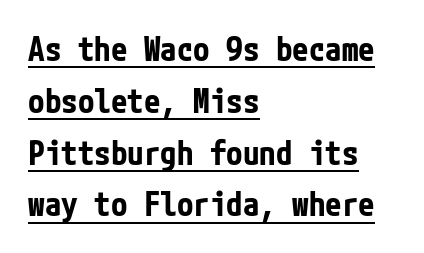
Rendered with straight, roman letterforms. Students, this is bold: see how much ink each stroke carries. Leftover space on each line is placed entirely after the last word. Compared with typical paragraphs, the rows here are spaced about the same.
